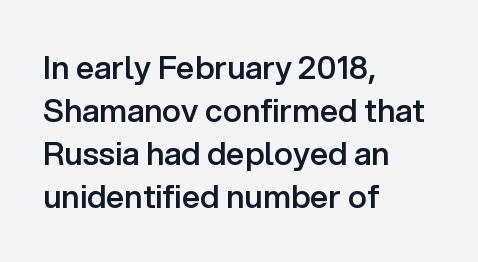
This sample uses an upright cut, with every glyph sitting square on the baseline. The face used here is proportionally spaced, like ordinary book or web type. These lines sit exactly where default settings would place them. Note: no serifs on the glyphs.
